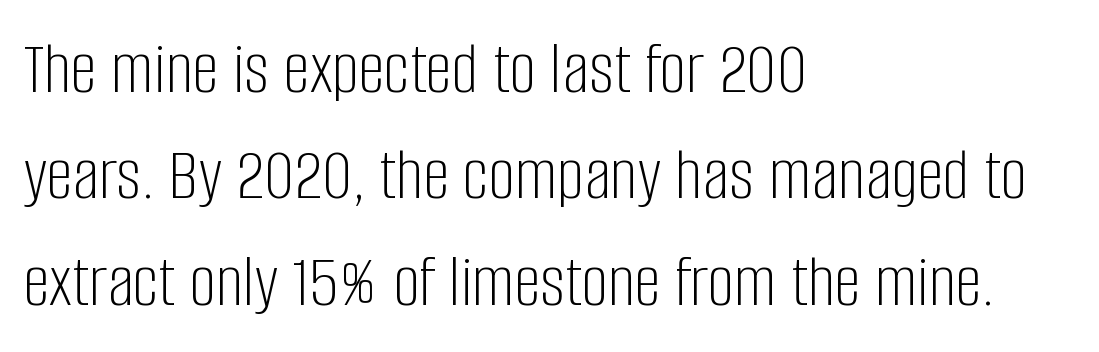
Q: Is the text bold? A: No.
Q: Is the text italic (slanted)? A: No, it is upright.
Q: Is the typeface a serif or a sans-serif typeface? A: Sans-serif.
Q: Is the text underlined? A: No.
Q: How is the paragraph aligned? A: Left-aligned.
Q: Is the spacing between letters normal or unusually wide? A: Normal.
Q: Is the spacing between lines tight, normal or loose? A: Normal.
Q: Width (condensed, normal, or wide)? A: Condensed.
Q: Stroke contrast? A: Low.
Q: x-height? A: Large.
Q: Monospaced? A: No.
